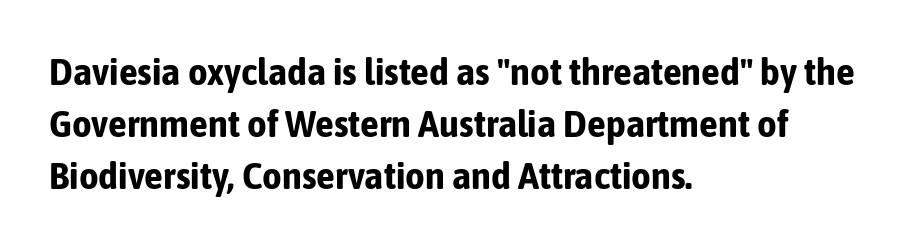
Serifs: no, the terminals of the letterforms are clean. Does the copy run flush right? No — it runs flush left. Rendered with straight, roman letterforms. Proportional: the letters do not fall into vertical columns.
